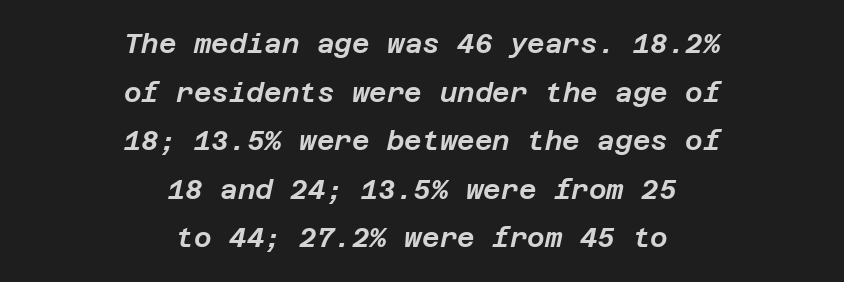
Q: Is the text italic (slanted)? A: Yes, it leans right by about 12 degrees.
Q: Is the text underlined? A: No.
Q: How is the paragraph aligned? A: Centered.
Q: Is the spacing between letters normal or unusually wide? A: Normal.
